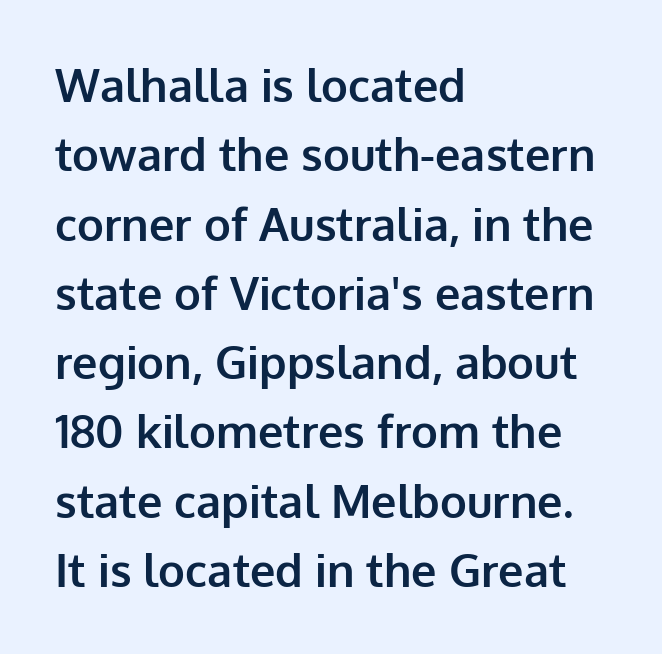
These words are printed bold, with thick strokes throughout. Successive baselines arrive at the customary interval. You can tell it's not italic because the verticals are truly vertical. Unlike a traditional serif, this face leaves its strokes unadorned.
